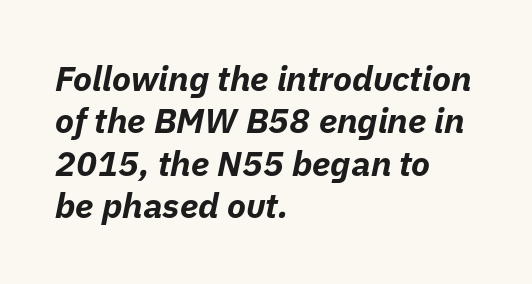
Q: Is the text bold? A: Yes.
Q: Is the text italic (slanted)? A: Yes, it leans right by about 11 degrees.
Q: Is the text underlined? A: No.
Q: How is the paragraph aligned? A: Left-aligned.
Q: Is the spacing between letters normal or unusually wide? A: Normal.
Q: Width (condensed, normal, or wide)? A: Normal.
Q: Stroke contrast? A: Low.
Q: x-height? A: Medium.
Q: Monospaced? A: No.
